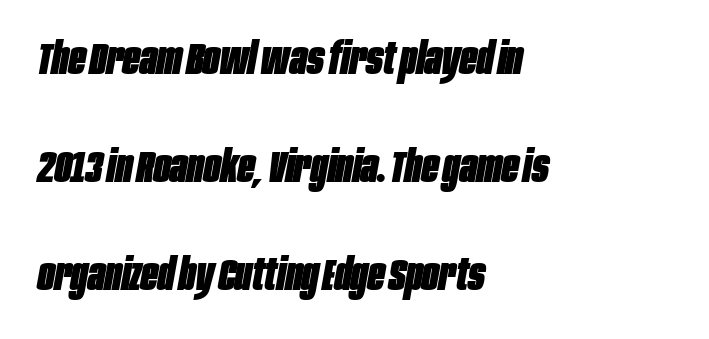
The image shows 45 px heavy, condensed type, italic (leaning right); set left-aligned, loose line spacing (2.4x), normal letter spacing, not underlined; low stroke contrast and a large x-height.
